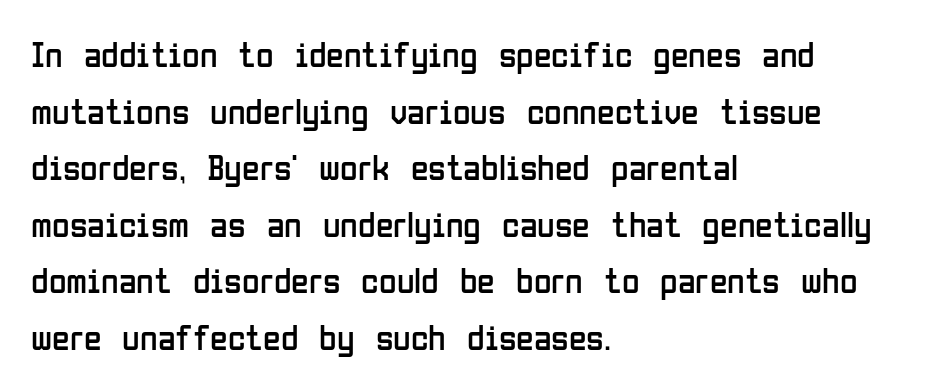
The image shows 36 px regular-weight, condensed sans-serif type, upright; set left-aligned, normal line spacing (1.57x), normal letter spacing, not underlined; low stroke contrast and a medium x-height.
